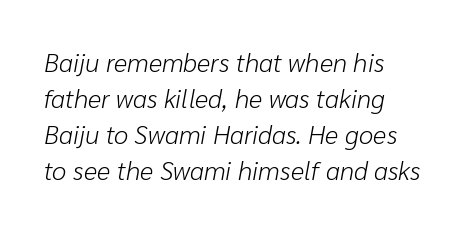
{"italic": "yes", "lean": "right", "slant_degrees": 10, "bold": "no", "underline": "no", "align": "left", "line_spacing": "normal", "line_spacing_ratio": 1.38, "letter_spacing": "normal", "letter_spacing_em": 0.0, "glyph_px": 26}
